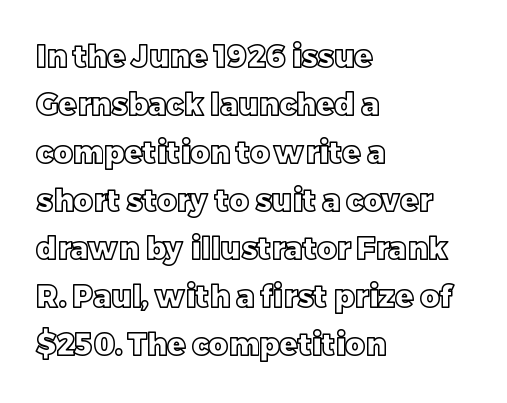
Q: Is the text italic (slanted)? A: No, it is upright.
Q: Is the text underlined? A: No.
Q: How is the paragraph aligned? A: Left-aligned.
Q: Is the spacing between letters normal or unusually wide? A: Normal.
Q: Is the spacing between lines tight, normal or loose? A: Normal.
Q: Width (condensed, normal, or wide)? A: Normal.
Q: x-height? A: Large.
Q: Monospaced? A: No.
